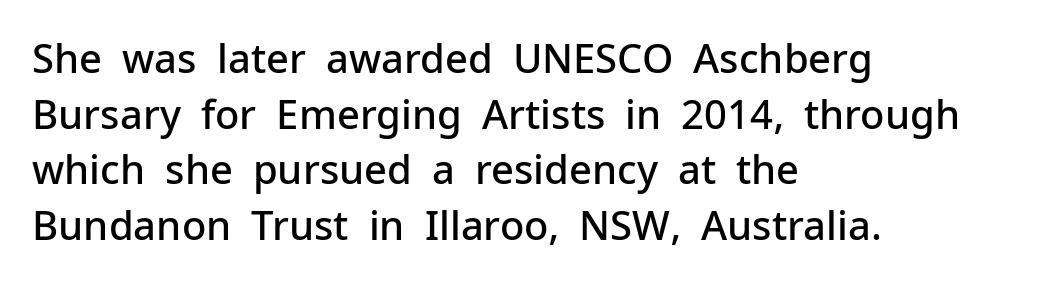
Q: Is the text bold? A: Semi-bold.
Q: Is the text italic (slanted)? A: No, it is upright.
Q: Is the typeface a serif or a sans-serif typeface? A: Sans-serif.
Q: Is the text underlined? A: No.
Q: How is the paragraph aligned? A: Left-aligned.
Q: Is the spacing between letters normal or unusually wide? A: Normal.
Q: Is the spacing between lines tight, normal or loose? A: Normal.
Q: Width (condensed, normal, or wide)? A: Normal.
Q: Stroke contrast? A: Low.
Q: x-height? A: Medium.
Q: Monospaced? A: No.
